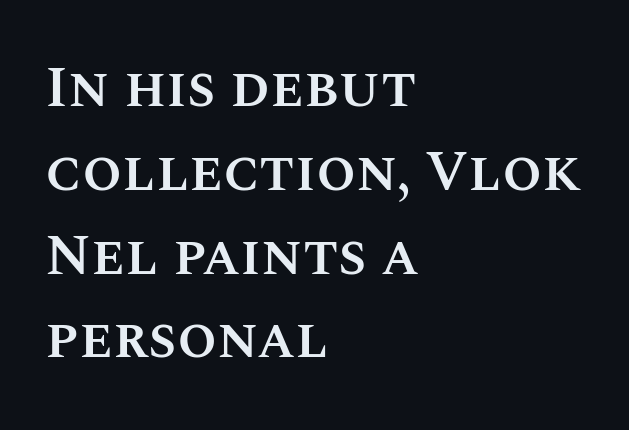
The image shows 57 px semibold type, upright; set left-aligned, normal line spacing (1.47x), normal letter spacing, not underlined; medium stroke contrast and a large x-height.
